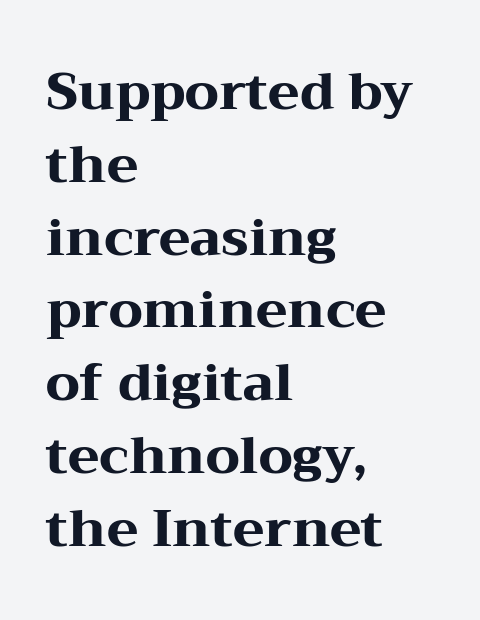
{"serif": "yes", "italic": "no", "bold": "yes", "weight": "heavy", "width": "wide", "stroke_contrast": "medium", "x_height": "medium", "monospaced": "no", "underline": "no", "align": "left", "line_spacing": "normal", "line_spacing_ratio": 1.4, "letter_spacing": "normal", "letter_spacing_em": 0.0, "glyph_px": 52}
